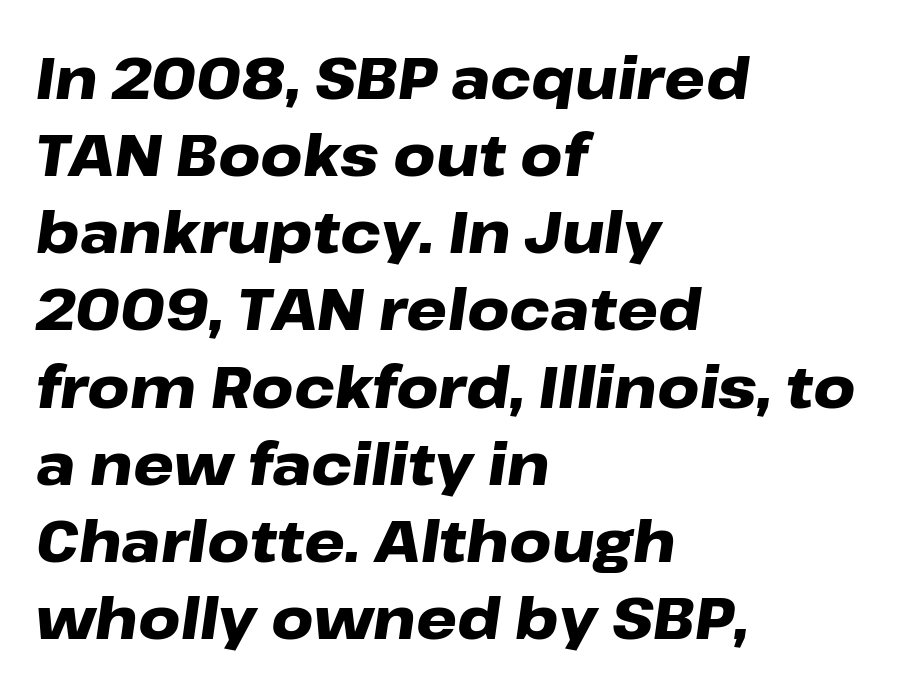
{"italic": "yes", "lean": "right", "slant_degrees": 8, "bold": "yes", "weight": "heavy", "width": "wide", "stroke_contrast": "low", "x_height": "medium", "monospaced": "no", "underline": "no", "align": "left", "line_spacing": "normal", "line_spacing_ratio": 1.33, "letter_spacing": "normal", "letter_spacing_em": 0.0, "glyph_px": 58}
